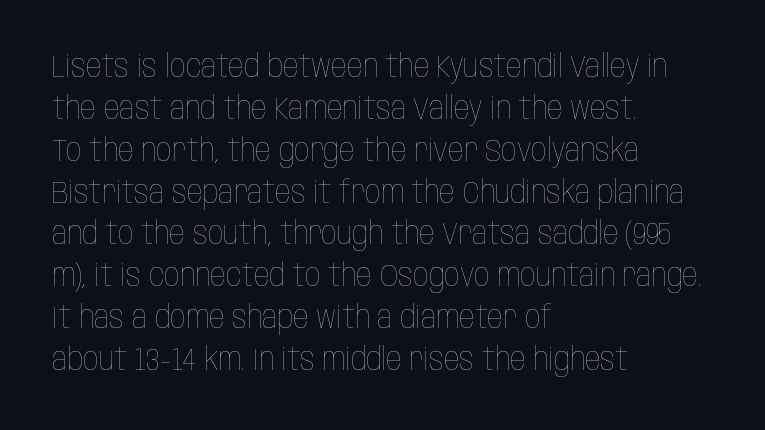
Q: Is the text bold? A: No.
Q: Is the text italic (slanted)? A: No, it is upright.
Q: Is the text underlined? A: No.
Q: How is the paragraph aligned? A: Left-aligned.
Q: Is the spacing between letters normal or unusually wide? A: Normal.
Q: Is the spacing between lines tight, normal or loose? A: Normal.
Q: Width (condensed, normal, or wide)? A: Condensed.
Q: Stroke contrast? A: Low.
Q: x-height? A: Large.
Q: Monospaced? A: No.
